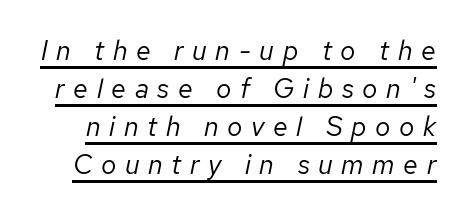
{"italic": "yes", "lean": "right", "slant_degrees": 12, "bold": "no", "underline": "yes", "line_spacing": "normal", "line_spacing_ratio": 1.41, "letter_spacing": "wide", "letter_spacing_em": 0.32, "glyph_px": 27}
